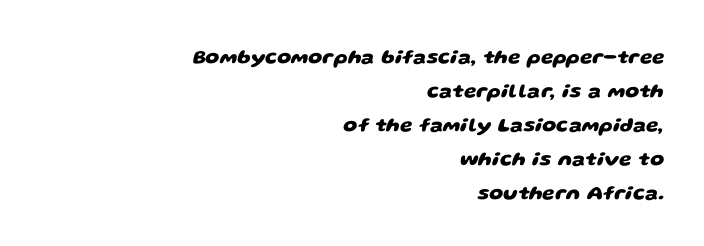
The image shows 20 px bold type; set right-aligned, normal line spacing (1.7x), normal letter spacing, not underlined.
